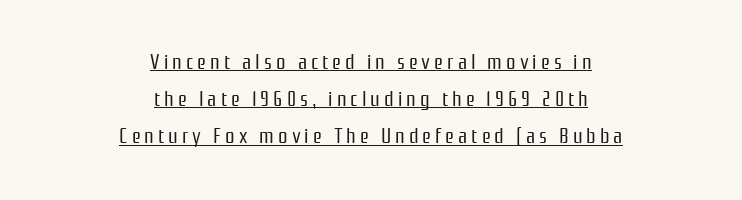
{"italic": "no", "bold": "no", "underline": "yes", "align": "center", "line_spacing_ratio": 1.77, "glyph_px": 21}
